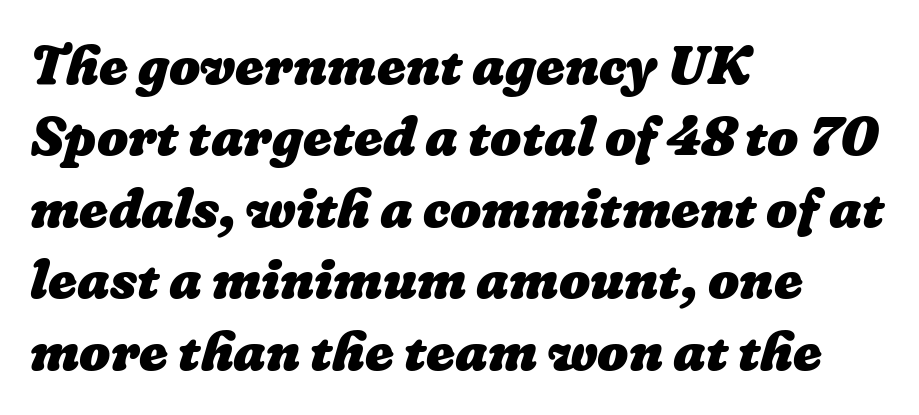
{"bold": "yes", "weight": "heavy", "width": "normal", "stroke_contrast": "low", "x_height": "medium", "monospaced": "no", "underline": "no", "align": "left", "line_spacing": "normal", "line_spacing_ratio": 1.3, "letter_spacing": "normal", "letter_spacing_em": 0.0, "glyph_px": 55}
